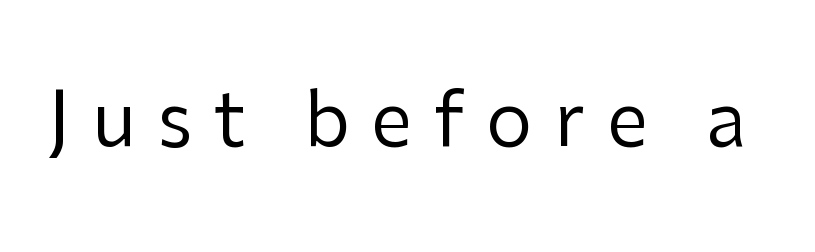
The image shows 74 px regular-weight sans-serif type, upright; set unusually wide letter spacing (+0.29 em), not underlined; low stroke contrast and a medium x-height.
